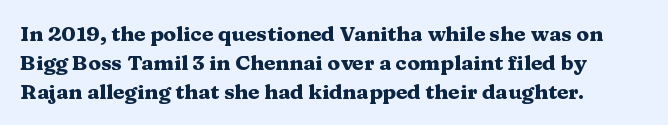
Q: Is the text bold? A: Yes.
Q: Is the text italic (slanted)? A: No, it is upright.
Q: Is the text underlined? A: No.
Q: How is the paragraph aligned? A: Left-aligned.
Q: Is the spacing between letters normal or unusually wide? A: Normal.
Q: Is the spacing between lines tight, normal or loose? A: Normal.
